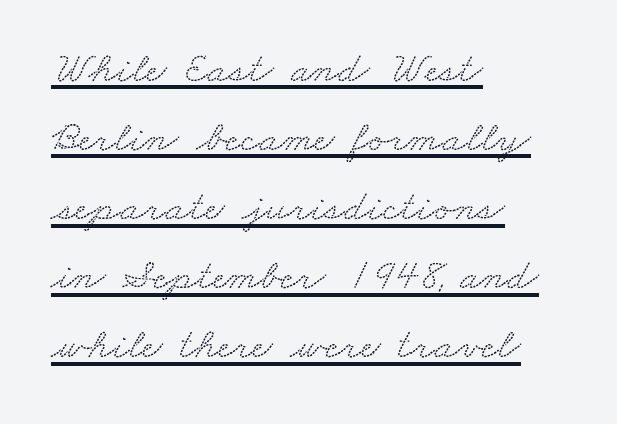
The image shows 44 px wide type; set left-aligned, normal line spacing (1.57x), normal letter spacing, underlined; low stroke contrast and a small x-height.
